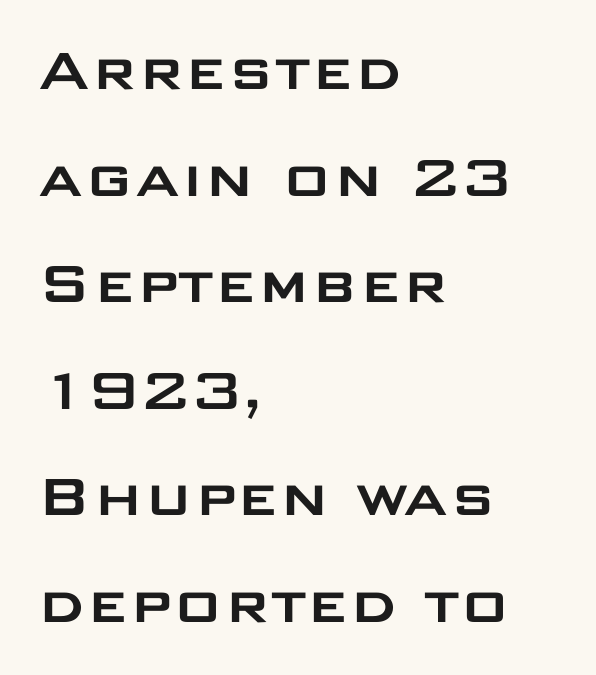
These lines stack with their left ends in a neat column. The passage shown is typed in a proportional face where columns would drift. Between one letter and the next there's only the usual sliver of space. Anything drawn beneath the words? Only blank space. No italicization has been applied; the sample stays upright. Does the type have serifs? No, each stem ends abruptly.
